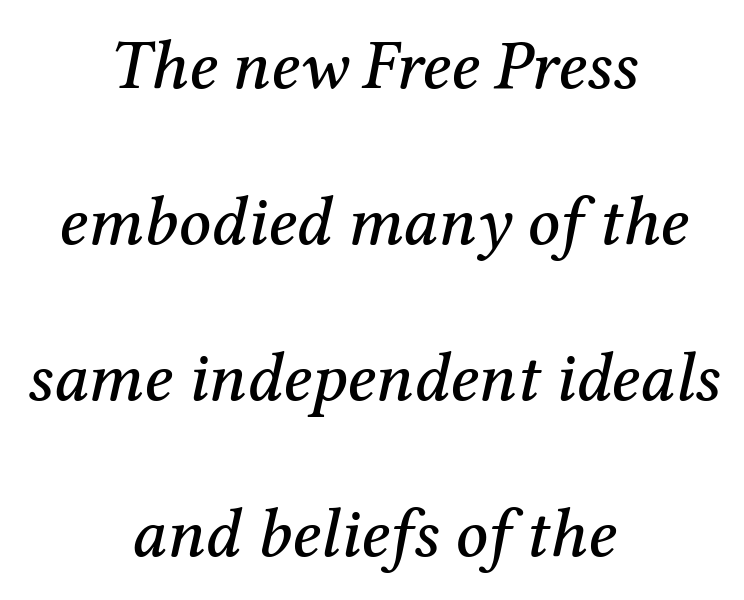
{"serif": "yes", "italic": "yes", "lean": "right", "slant_degrees": 12, "width": "normal", "stroke_contrast": "medium", "x_height": "medium", "monospaced": "no", "underline": "no", "align": "center", "line_spacing": "loose", "line_spacing_ratio": 2.23, "letter_spacing": "normal", "letter_spacing_em": 0.0, "glyph_px": 70}
